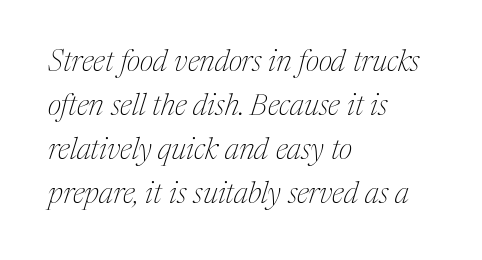
The image shows 30 px thin serif type, italic (leaning right); set left-aligned, normal line spacing (1.47x), normal letter spacing, not underlined; medium stroke contrast and a medium x-height.
